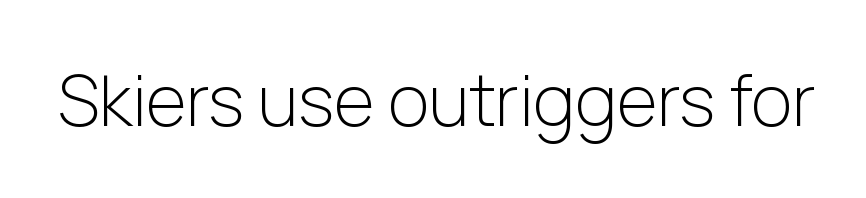
Q: Is the text bold? A: No.
Q: Is the text italic (slanted)? A: No, it is upright.
Q: Is the typeface a serif or a sans-serif typeface? A: Sans-serif.
Q: Is the text underlined? A: No.
Q: Is the spacing between letters normal or unusually wide? A: Normal.
Q: Width (condensed, normal, or wide)? A: Normal.
Q: Stroke contrast? A: Low.
Q: x-height? A: Medium.
Q: Monospaced? A: No.
